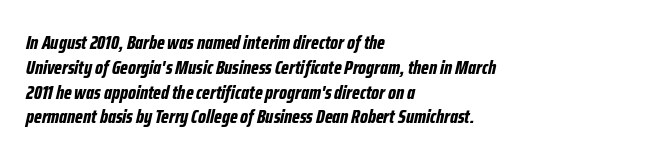
{"italic": "yes", "lean": "right", "slant_degrees": 12, "bold": "yes", "underline": "no", "align": "left", "line_spacing_ratio": 1.24, "letter_spacing": "normal", "letter_spacing_em": 0.0, "glyph_px": 20}
